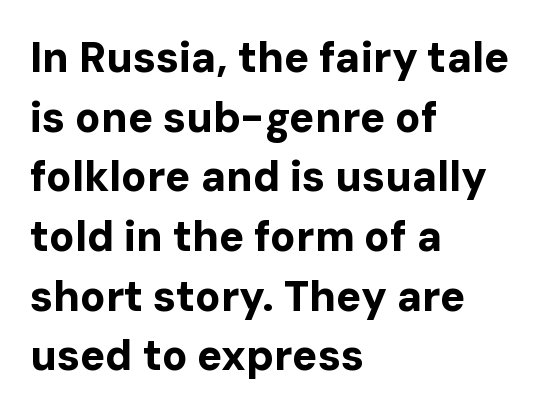
The image shows 42 px bold sans-serif type, upright; set left-aligned, normal line spacing (1.42x), normal letter spacing, not underlined; low stroke contrast and a medium x-height.
